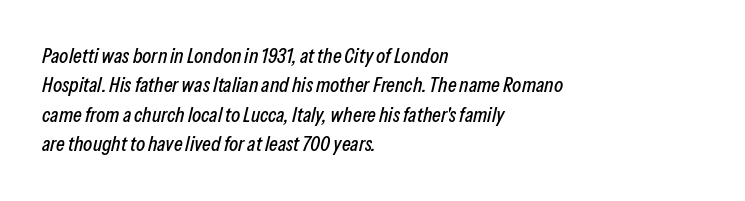
The image shows 21 px text type, italic (leaning right); set left-aligned, normal line spacing (1.4x), normal letter spacing, not underlined.
